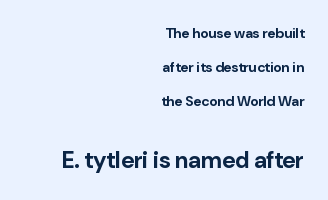
This rendering uses right alignment, leaving the left contour irregular. Beneath every word, the page is bare. Reading top to bottom, the characters get bigger at the block break. Observe the ordinary spacing: letters are neighbours, not strangers. Compared with an ordinary text face, these strokes are far heavier — a full bold.
